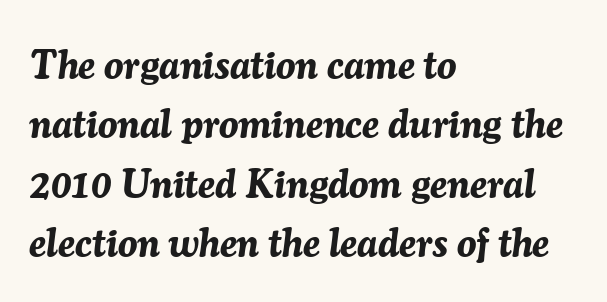
The image shows 39 px bold type, italic (leaning right); set left-aligned, normal line spacing (1.52x), normal letter spacing, not underlined; medium stroke contrast and a medium x-height.
